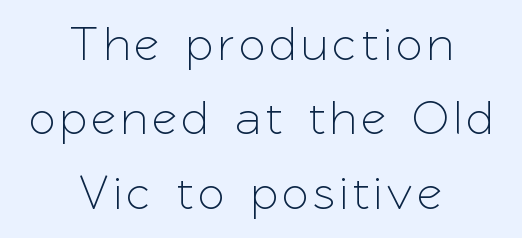
The string is rendered with underlining switched off. Rows of type keep a routine distance in the vertical direction. Compared with a flush-left layout, this one balances lines on the center instead. Note the varied advance widths — an 'i' is clearly narrower than an 'm'. The glyphs in this specimen are sans serif. Notice how the stems are strictly vertical — no italics here.
